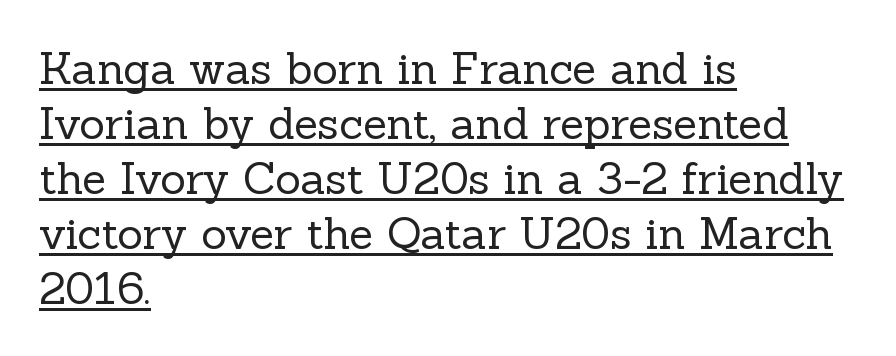
Q: Is the text bold? A: No.
Q: Is the text italic (slanted)? A: No, it is upright.
Q: Is the typeface a serif or a sans-serif typeface? A: Serif.
Q: Is the text underlined? A: Yes.
Q: How is the paragraph aligned? A: Left-aligned.
Q: Is the spacing between letters normal or unusually wide? A: Normal.
Q: Is the spacing between lines tight, normal or loose? A: Normal.
Q: Width (condensed, normal, or wide)? A: Normal.
Q: x-height? A: Medium.
Q: Monospaced? A: No.
